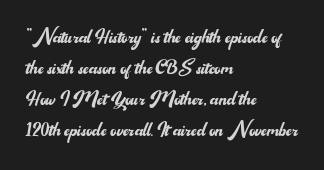
Q: Is the text bold? A: No.
Q: Is the text italic (slanted)? A: Yes.
Q: Is the text underlined? A: No.
Q: How is the paragraph aligned? A: Left-aligned.
Q: Is the spacing between letters normal or unusually wide? A: Normal.
Q: Is the spacing between lines tight, normal or loose? A: Normal.
